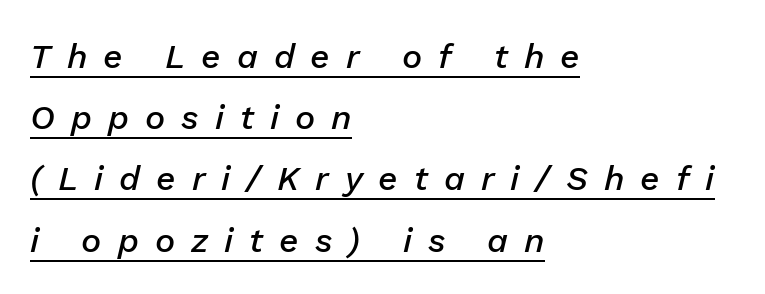
{"italic": "yes", "lean": "right", "slant_degrees": 13, "bold": "semi", "weight": "semibold", "width": "normal", "stroke_contrast": "low", "x_height": "medium", "monospaced": "no", "underline": "yes", "align": "left", "line_spacing_ratio": 1.8, "letter_spacing": "wide", "letter_spacing_em": 0.47, "glyph_px": 34}
